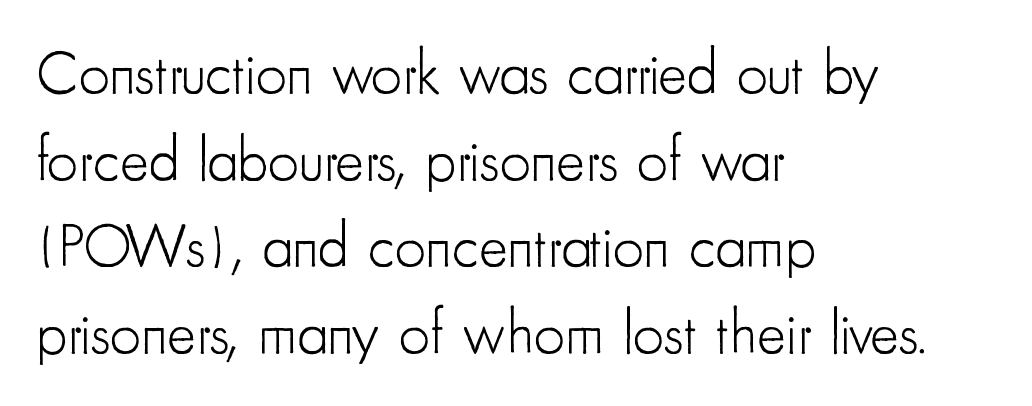
{"serif": "no", "italic": "no", "bold": "no", "weight": "light", "width": "condensed", "stroke_contrast": "low", "x_height": "small", "monospaced": "no", "underline": "no", "align": "left", "line_spacing": "normal", "line_spacing_ratio": 1.42, "letter_spacing": "normal", "letter_spacing_em": 0.0, "glyph_px": 61}
